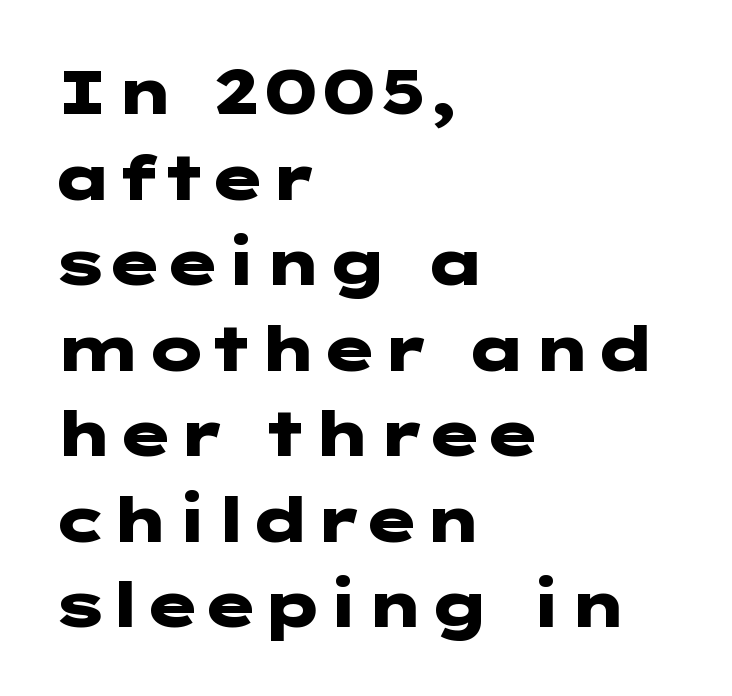
The image shows 62 px heavy, wide sans-serif type, upright; set left-aligned, normal line spacing (1.38x), normal letter spacing, not underlined; low stroke contrast and a medium x-height.
